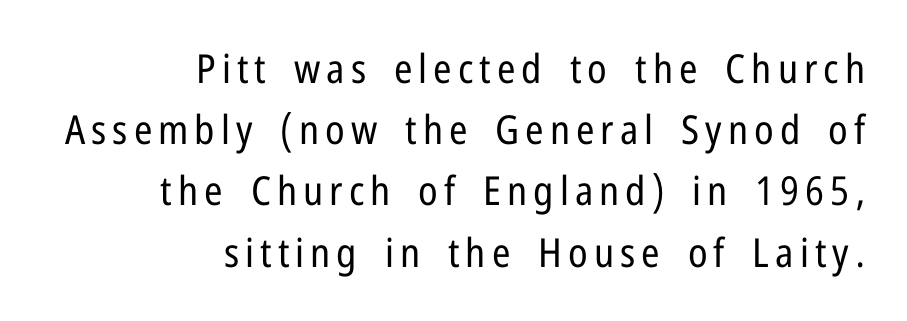
Think of a printed novel: that variable character pitch is what you see here. One-word summary of the alignment: right. The letterforms sit at book weight or below. Vertically, the passage feels balanced, rows spaced as you'd expect.
